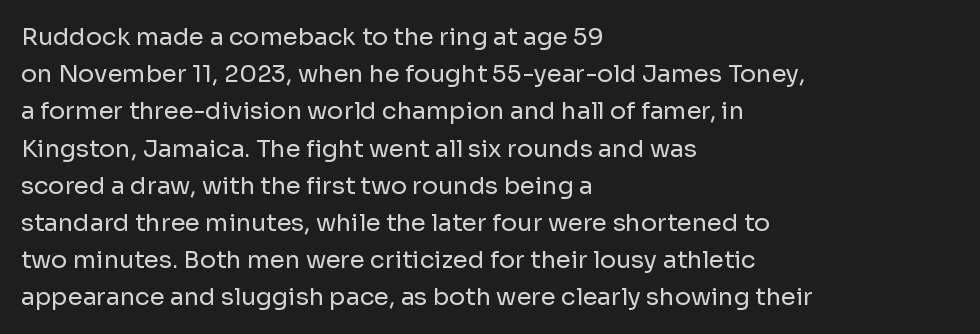
{"italic": "no", "bold": "no", "underline": "no", "align": "left", "line_spacing": "normal", "line_spacing_ratio": 1.55, "letter_spacing": "normal", "letter_spacing_em": 0.0, "glyph_px": 24}
